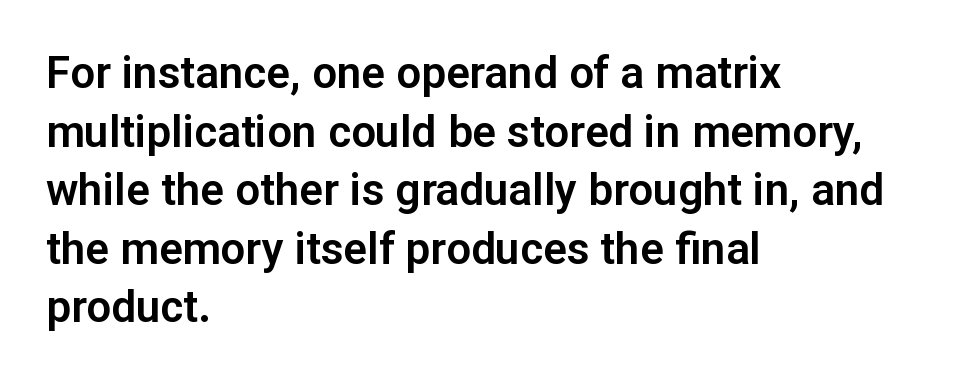
The typography opts for an upright posture over an oblique one. Visually the block forms a straight wall on the left and a jagged coastline on the right. Each word holds together tightly as a unit, with standard inter-letter gaps. A typesetter would label this face a sans.
